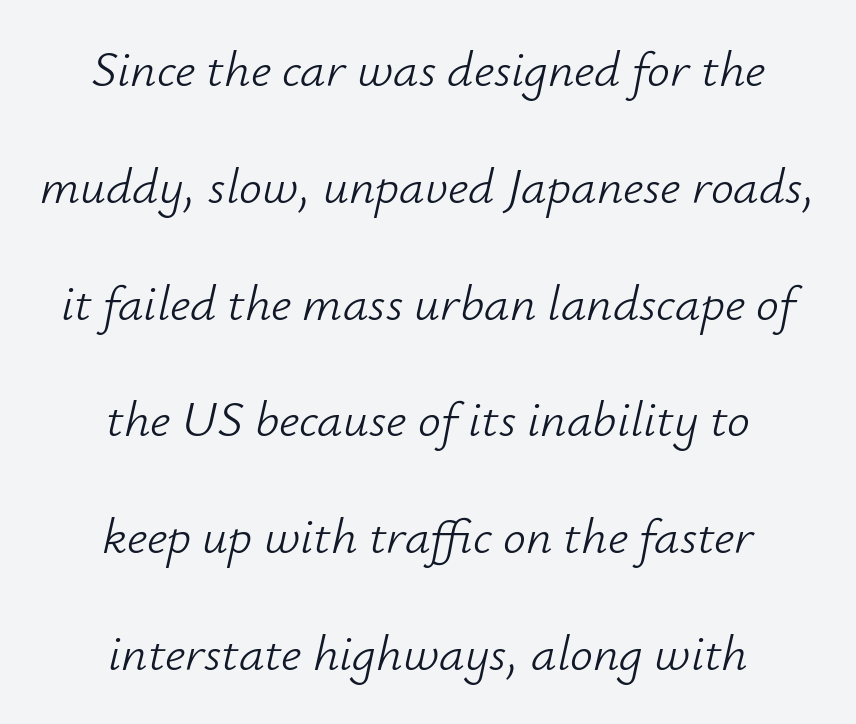
Q: Is the text bold? A: No.
Q: Is the text italic (slanted)? A: Yes, it leans right by about 12 degrees.
Q: Is the text underlined? A: No.
Q: How is the paragraph aligned? A: Centered.
Q: Is the spacing between letters normal or unusually wide? A: Normal.
Q: Is the spacing between lines tight, normal or loose? A: Loose.
Q: Width (condensed, normal, or wide)? A: Normal.
Q: Stroke contrast? A: Low.
Q: x-height? A: Small.
Q: Monospaced? A: No.
